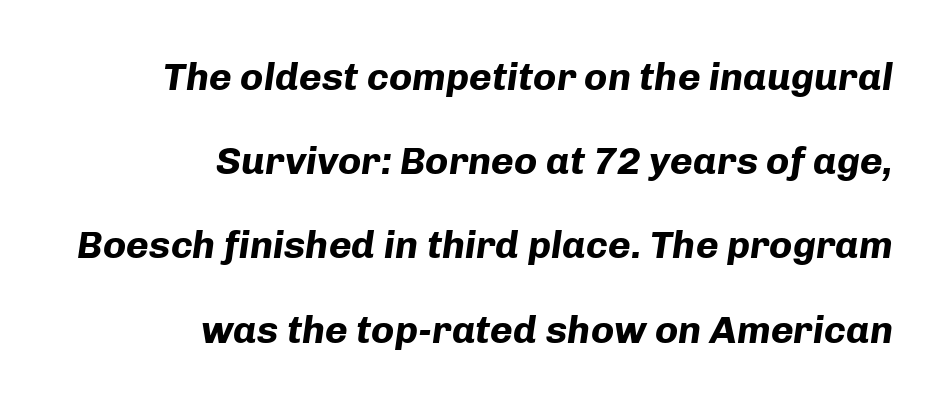
The image shows 39 px bold type, italic (leaning right); set right-aligned, loose line spacing (2.16x), normal letter spacing, not underlined; low stroke contrast and a medium x-height.
